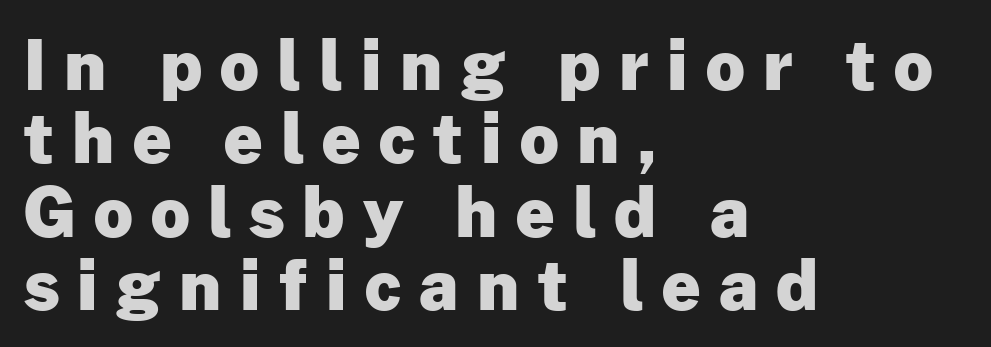
The image shows 68 px heavy sans-serif type, upright; set left-aligned, tight line spacing (1.08x), unusually wide letter spacing (+0.27 em), not underlined; low stroke contrast and a medium x-height.
